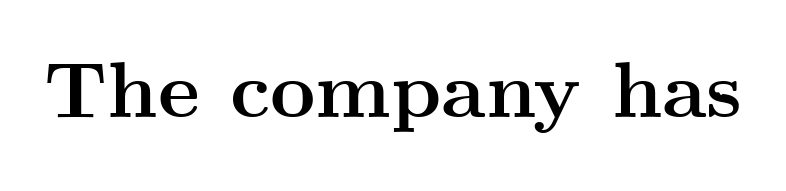
A roman cut, with each character standing at attention. Spacing verdict: proportional, widths tailored to each character. The font is running at its bold setting. Spacing between characters is what you'd get straight out of the box. The strip under each line holds only bare page. The rendering shows small feet on the letterforms — a serif design.
